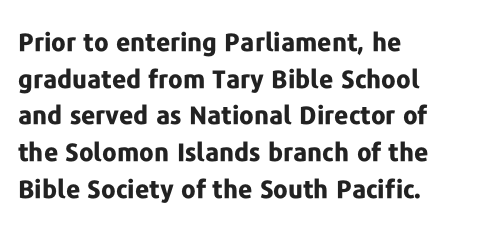
Compared with an ordinary text face, these strokes are far heavier — a full bold. Tall strokes in this sample are plumb rather than angled. Reading down the block, your eye returns to a fixed left position each line. The space directly below the letters is spotless. Leading matches the norm, producing a regular column. The type is set solid horizontally, with unmodified tracking.
